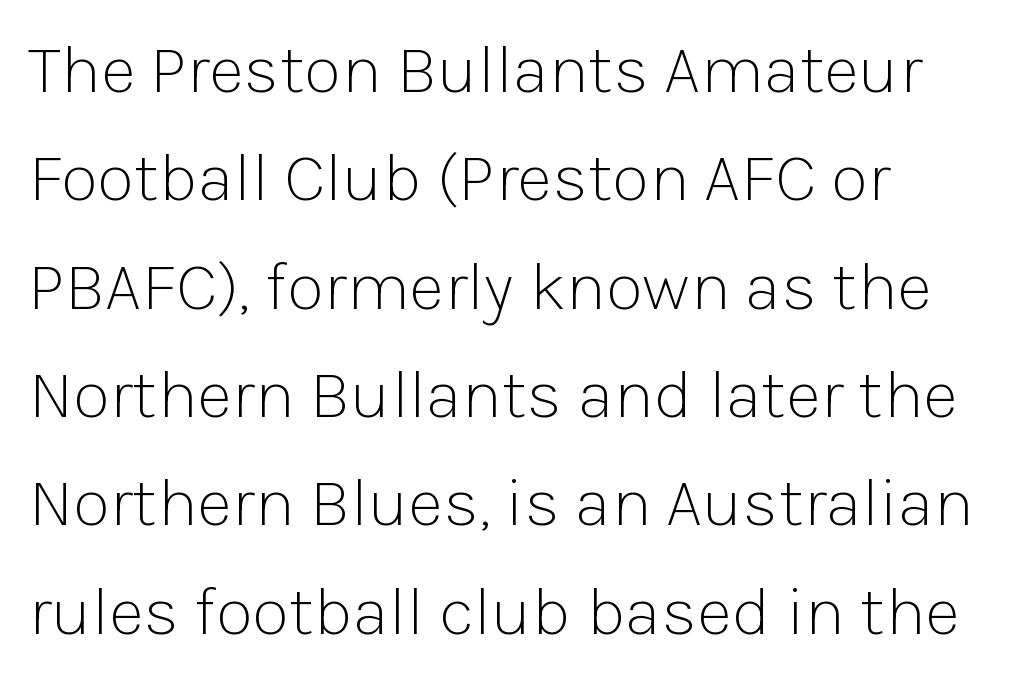
The image shows 69 px light sans-serif type, upright; set left-aligned, normal line spacing (1.57x), normal letter spacing, not underlined; low stroke contrast and a medium x-height.
